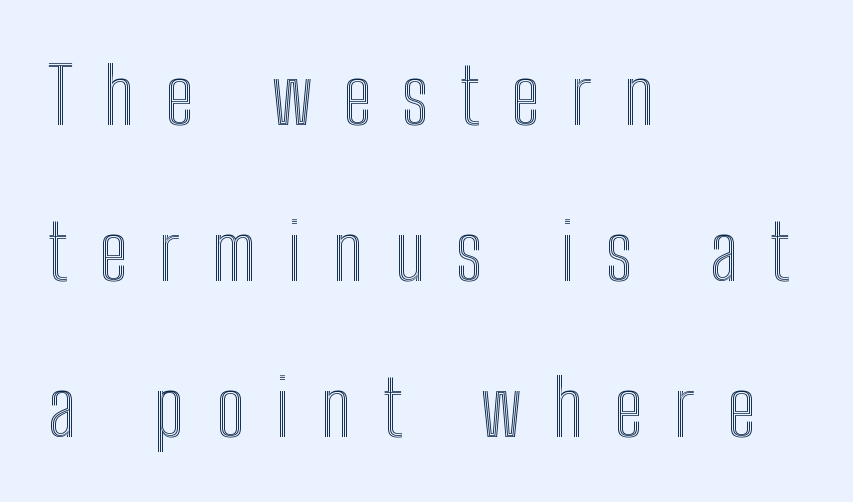
The lettering stays uniformly vertical, giving the passage a roman look. Interline gaps are noticeably wide in this sample. Each row of text sits above clean, open space. This sample has the flowing, uneven cadence of proportional lettering.
